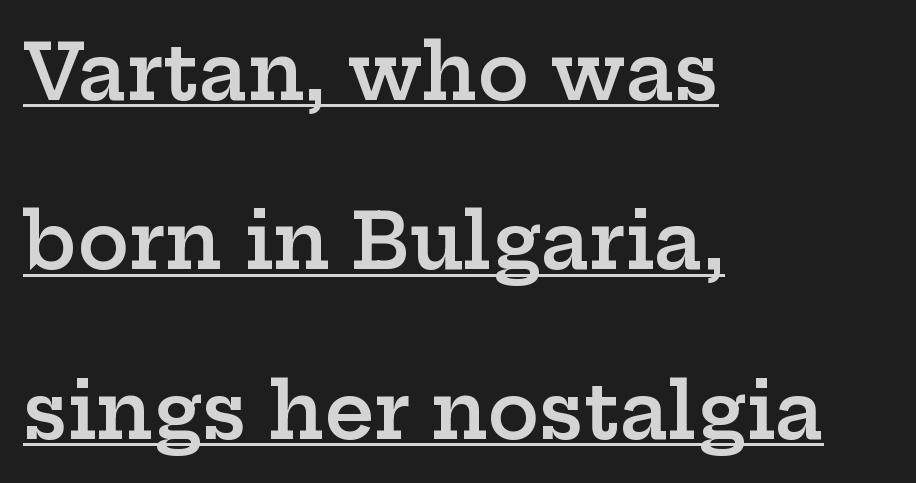
Q: Is the text bold? A: Semi-bold.
Q: Is the text italic (slanted)? A: No, it is upright.
Q: Is the typeface a serif or a sans-serif typeface? A: Serif.
Q: Is the text underlined? A: Yes.
Q: How is the paragraph aligned? A: Left-aligned.
Q: Is the spacing between letters normal or unusually wide? A: Normal.
Q: Is the spacing between lines tight, normal or loose? A: Loose.
Q: Width (condensed, normal, or wide)? A: Wide.
Q: Stroke contrast? A: Low.
Q: x-height? A: Medium.
Q: Monospaced? A: No.
